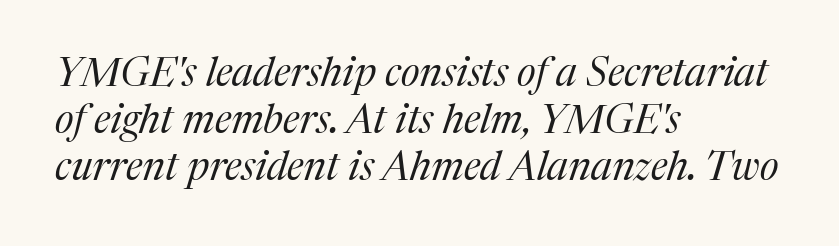
Q: Is the text bold? A: No.
Q: Is the text italic (slanted)? A: Yes, it leans right by about 17 degrees.
Q: Is the typeface a serif or a sans-serif typeface? A: Serif.
Q: Is the text underlined? A: No.
Q: How is the paragraph aligned? A: Left-aligned.
Q: Is the spacing between letters normal or unusually wide? A: Normal.
Q: Width (condensed, normal, or wide)? A: Normal.
Q: Stroke contrast? A: Medium.
Q: x-height? A: Medium.
Q: Monospaced? A: No.
